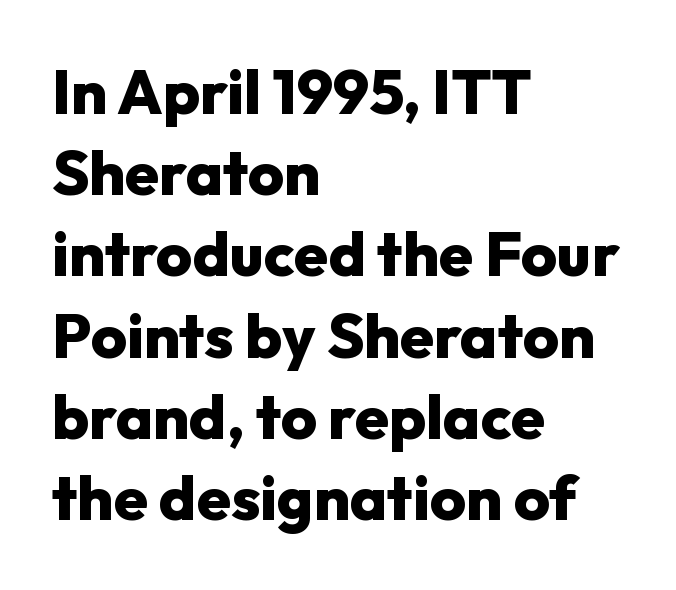
Q: Is the text bold? A: Yes.
Q: Is the text italic (slanted)? A: No, it is upright.
Q: Is the typeface a serif or a sans-serif typeface? A: Sans-serif.
Q: Is the text underlined? A: No.
Q: How is the paragraph aligned? A: Left-aligned.
Q: Is the spacing between letters normal or unusually wide? A: Normal.
Q: Is the spacing between lines tight, normal or loose? A: Normal.
Q: Width (condensed, normal, or wide)? A: Normal.
Q: Stroke contrast? A: Low.
Q: x-height? A: Medium.
Q: Monospaced? A: No.
